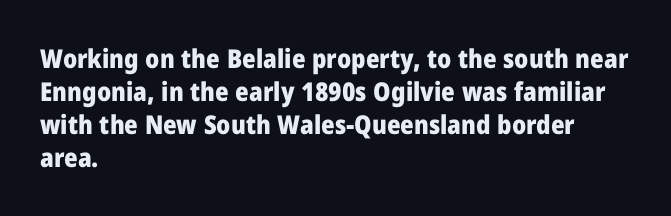
The leading is moderate, giving the passage an even texture. A dark, heavy texture on the line: the type is bold. Descenders hang freely into open space. Letter spacing: default. Notice how the passage keeps a crisp vertical edge on the left only. This is roman type, the default non-slanted kind.
